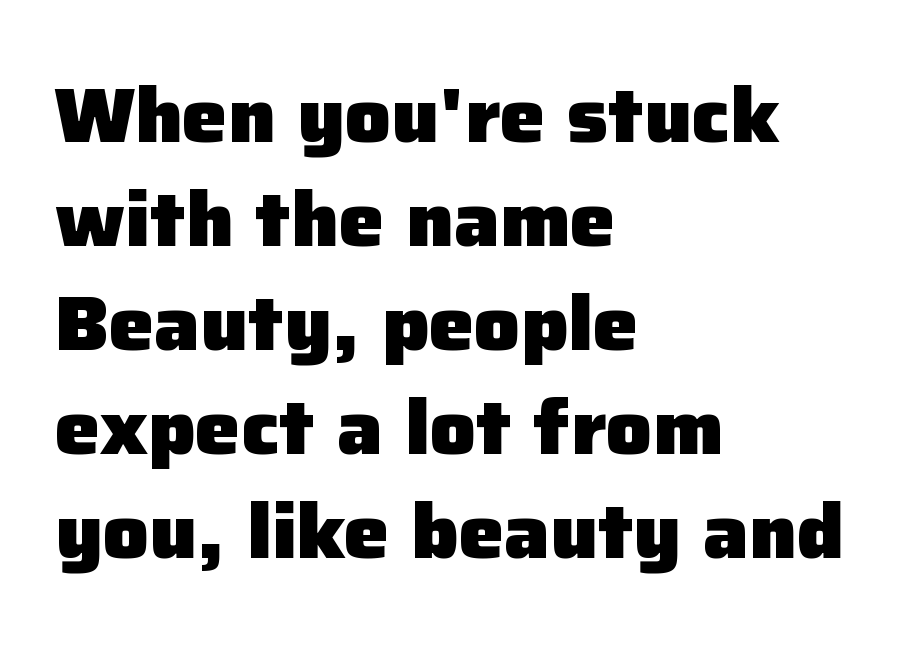
The image shows 76 px heavy sans-serif type, upright; set left-aligned, normal line spacing (1.37x), normal letter spacing, not underlined; low stroke contrast and a medium x-height.
